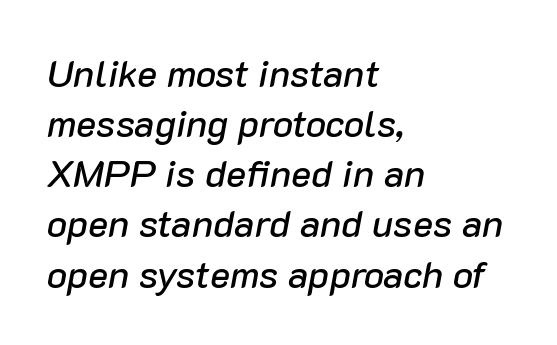
Q: Is the text italic (slanted)? A: Yes, it leans right by about 10 degrees.
Q: Is the text underlined? A: No.
Q: How is the paragraph aligned? A: Left-aligned.
Q: Is the spacing between letters normal or unusually wide? A: Normal.
Q: Is the spacing between lines tight, normal or loose? A: Normal.
Q: Width (condensed, normal, or wide)? A: Normal.
Q: Stroke contrast? A: Low.
Q: x-height? A: Medium.
Q: Monospaced? A: No.
